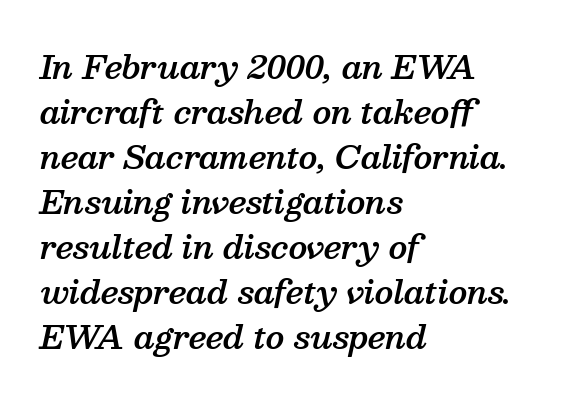
Q: Is the text bold? A: Semi-bold.
Q: Is the text italic (slanted)? A: Yes, it leans right by about 13 degrees.
Q: Is the typeface a serif or a sans-serif typeface? A: Serif.
Q: Is the text underlined? A: No.
Q: How is the paragraph aligned? A: Left-aligned.
Q: Is the spacing between letters normal or unusually wide? A: Normal.
Q: Is the spacing between lines tight, normal or loose? A: Normal.
Q: Width (condensed, normal, or wide)? A: Normal.
Q: Stroke contrast? A: Medium.
Q: x-height? A: Medium.
Q: Monospaced? A: No.
